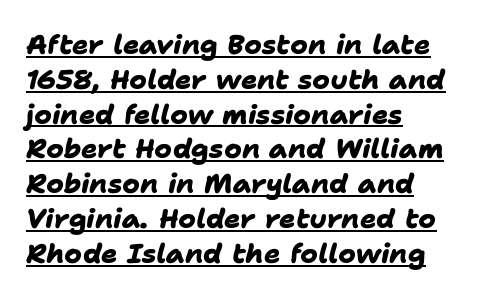
Q: Is the text bold? A: Yes.
Q: Is the text underlined? A: Yes.
Q: How is the paragraph aligned? A: Left-aligned.
Q: Is the spacing between letters normal or unusually wide? A: Normal.
Q: Is the spacing between lines tight, normal or loose? A: Normal.
